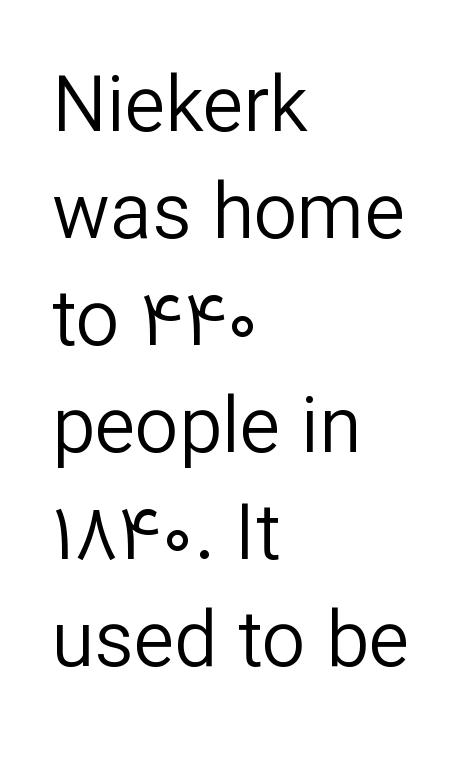
You could not count columns in this text — the font is proportionally spaced. Weight: in the light-to-regular range. This sample is left-justified, so line endings fall wherever the words run out. The words here are not underlined. When letters stand straight like this, we call the style roman or upright. Tracking value appears to be zero — textbook default spacing.
